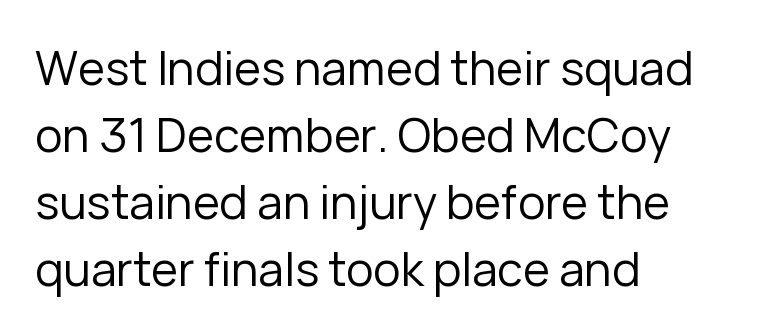
In terms of letterspacing, this is plain default setting. The rendering uses natural spacing where letterforms have individual widths. Summary of weight: not heavy and not bold. Each letter's strokes conclude bluntly, with no projecting serifs.
